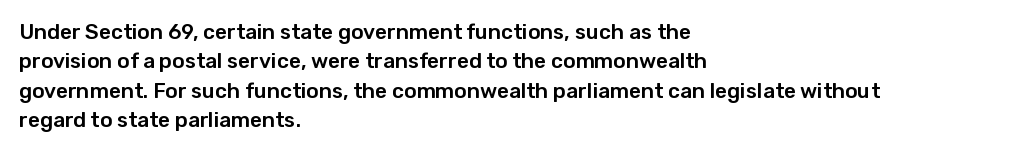
{"italic": "no", "underline": "no", "align": "left", "line_spacing": "normal", "line_spacing_ratio": 1.4, "letter_spacing": "normal", "letter_spacing_em": 0.0, "glyph_px": 21}
